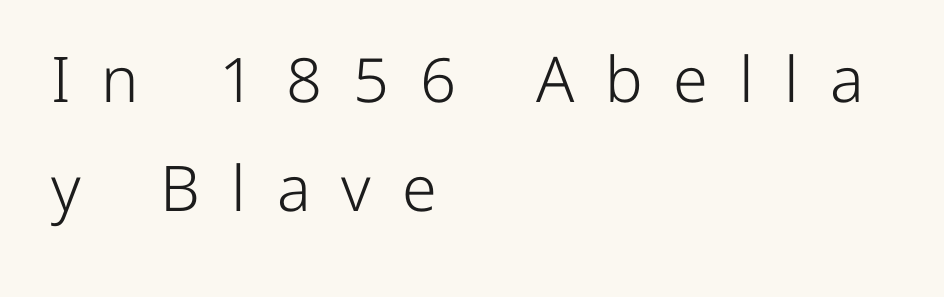
{"serif": "no", "italic": "no", "bold": "no", "weight": "light", "width": "normal", "stroke_contrast": "low", "x_height": "medium", "monospaced": "no", "underline": "no", "align": "left", "line_spacing_ratio": 1.73, "letter_spacing": "wide", "letter_spacing_em": 0.49, "glyph_px": 63}
